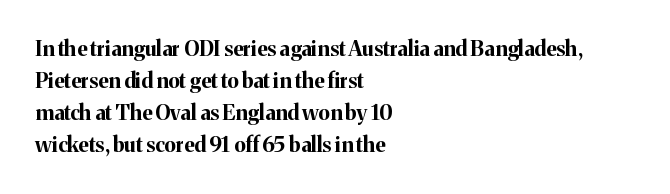
Q: Is the text bold? A: Yes.
Q: Is the text italic (slanted)? A: No, it is upright.
Q: Is the text underlined? A: No.
Q: How is the paragraph aligned? A: Left-aligned.
Q: Is the spacing between letters normal or unusually wide? A: Normal.
Q: Is the spacing between lines tight, normal or loose? A: Normal.
